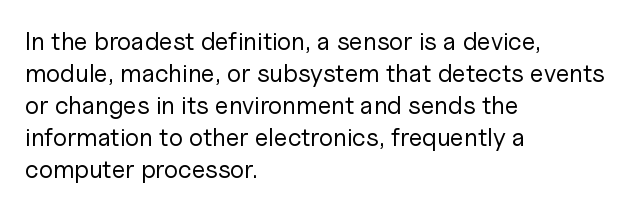
{"italic": "no", "bold": "no", "underline": "no", "align": "left", "line_spacing": "normal", "line_spacing_ratio": 1.28, "letter_spacing": "normal", "letter_spacing_em": 0.0, "glyph_px": 25}
